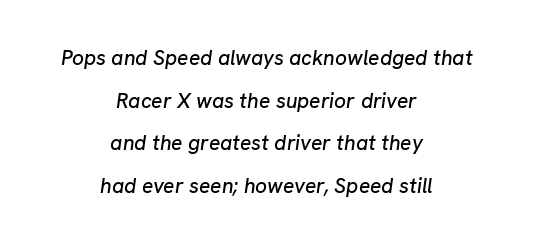
Q: Is the text italic (slanted)? A: Yes, it leans right by about 8 degrees.
Q: Is the text underlined? A: No.
Q: How is the paragraph aligned? A: Centered.
Q: Is the spacing between letters normal or unusually wide? A: Normal.
Q: Is the spacing between lines tight, normal or loose? A: Loose.
